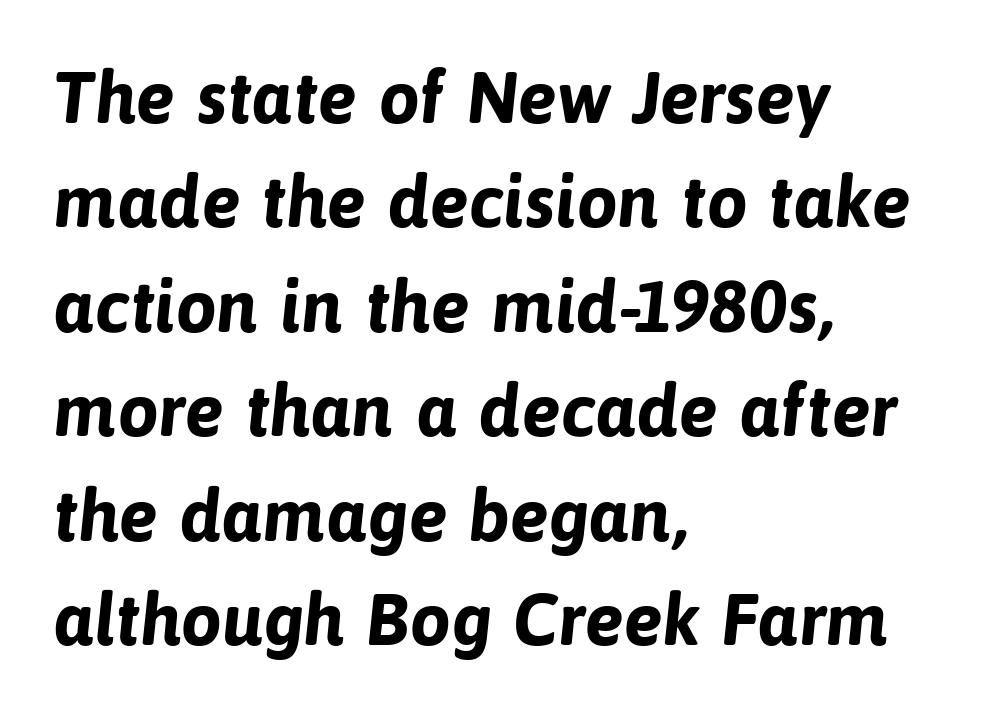
Horizontal alignment here is leftward, the default for most running prose. Compared with typical paragraphs, the rows here are spaced about the same. Tracking value appears to be zero — textbook default spacing. Does the type have serifs? No, each stem ends abruptly.
